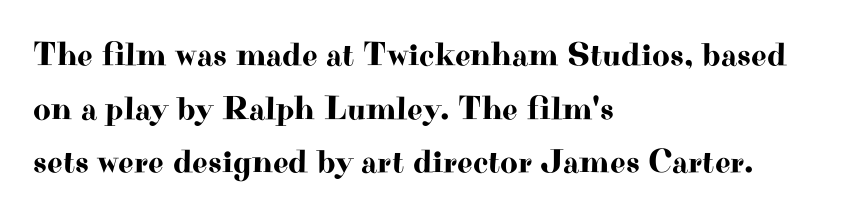
The image shows 34 px wide serif type, upright; set left-aligned, normal line spacing (1.58x), normal letter spacing, not underlined; high stroke contrast and a small x-height.
